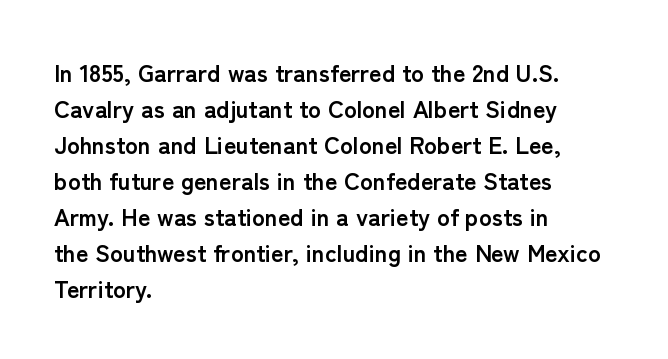
Q: Is the text bold? A: Yes.
Q: Is the text italic (slanted)? A: No, it is upright.
Q: Is the text underlined? A: No.
Q: How is the paragraph aligned? A: Left-aligned.
Q: Is the spacing between letters normal or unusually wide? A: Normal.
Q: Is the spacing between lines tight, normal or loose? A: Normal.
